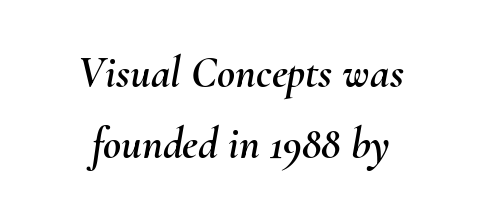
Tracking here is standard; glyphs follow each other at the usual distance. It's the slanting kind of type. Type without underlining. You could not count columns in this text — the font is proportionally spaced. Is the block centered? Yes — each line is placed symmetrically about the middle. The lines sit at an ordinary, default distance from one another.
